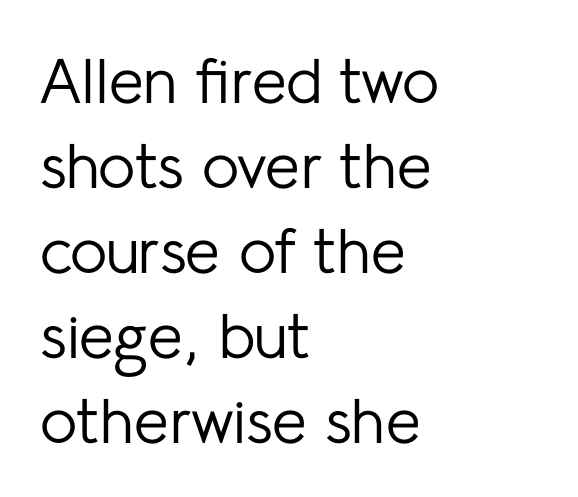
The lines in this sample share a left origin and differ only in where they stop. The zone under the glyphs is completely vacant. Is this a fixed-width face? No — the glyphs have proportional, varying widths. The face used here is a sans, in the tradition of grotesques and geometrics. A quiet, ordinary-to-light weight characterises the typeface. Ascenders rise straight up at ninety degrees.
